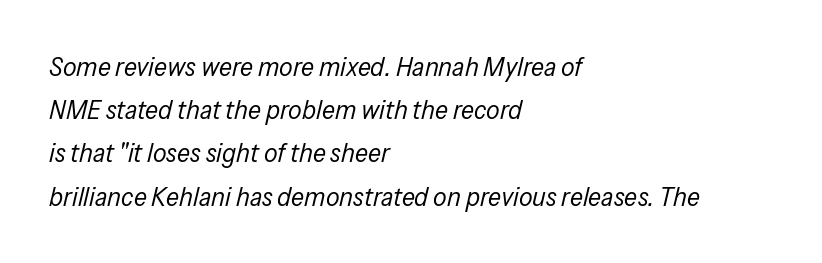
Q: Is the text bold? A: No.
Q: Is the text italic (slanted)? A: Yes, it leans right by about 13 degrees.
Q: Is the text underlined? A: No.
Q: How is the paragraph aligned? A: Left-aligned.
Q: Is the spacing between letters normal or unusually wide? A: Normal.
Q: Is the spacing between lines tight, normal or loose? A: Normal.
